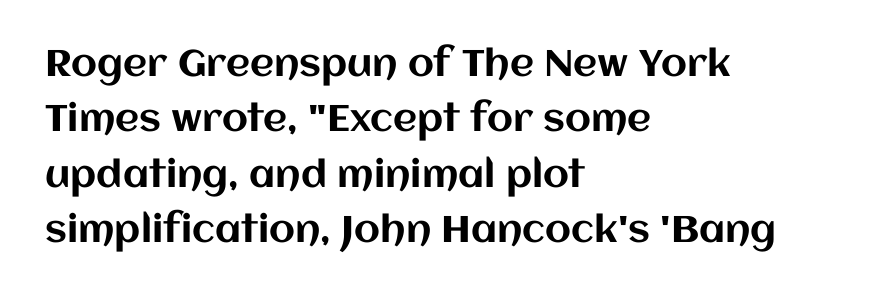
This sample is left-justified, so line endings fall wherever the words run out. The face used here is proportionally spaced, like ordinary book or web type. The lettering stays uniformly vertical, giving the passage a roman look. Just letters on the line, the space beneath them empty.
